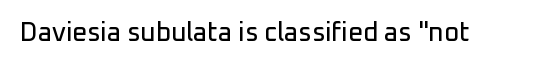
The image shows 26 px text type, upright; set normal letter spacing, not underlined.
